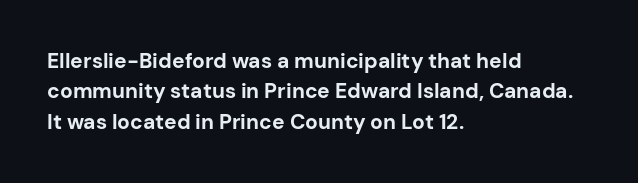
{"italic": "no", "bold": "yes", "underline": "no", "align": "left", "line_spacing": "normal", "line_spacing_ratio": 1.45, "letter_spacing": "normal", "letter_spacing_em": 0.0, "glyph_px": 21}
